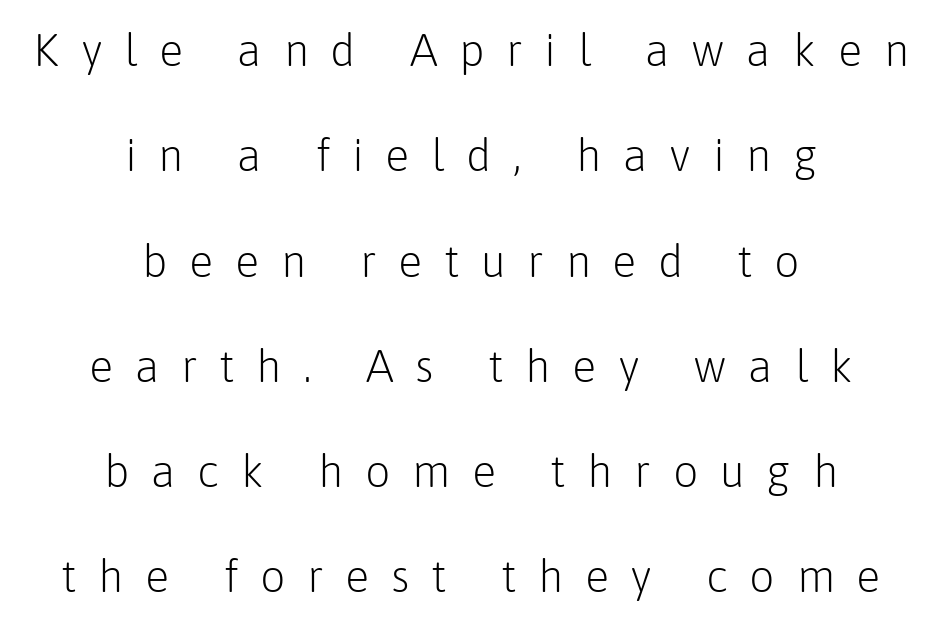
A quiet, ordinary-to-light weight characterises the typeface. Is this a sans? Yes — the strokes have no serifs. Students, observe: this is what heavily led, spacious text looks like. Notice how the stems are strictly vertical — no italics here.
